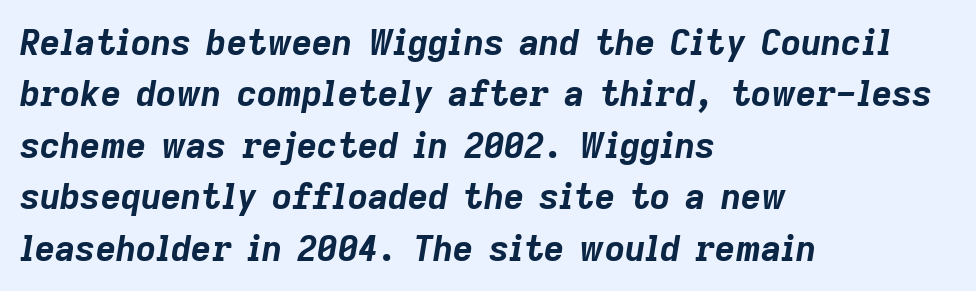
Words float on clear page, feet unadorned. Default kerning and tracking; the words read as compact shapes. Leading matches the norm, producing a regular column. You could not count columns in this text — the font is proportionally spaced. Short and long lines alike share a common starting point at left.
